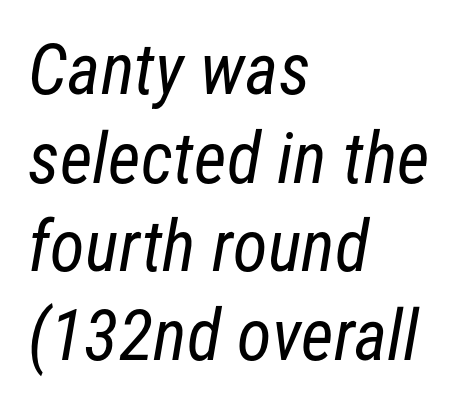
The typesetting does not lean heavy: it is not bold. Rows of type keep a routine distance in the vertical direction. Observe the ordinary spacing: letters are neighbours, not strangers. The passage shown is not underscored anywhere. These lines are rendered in a variable-pitch font.
